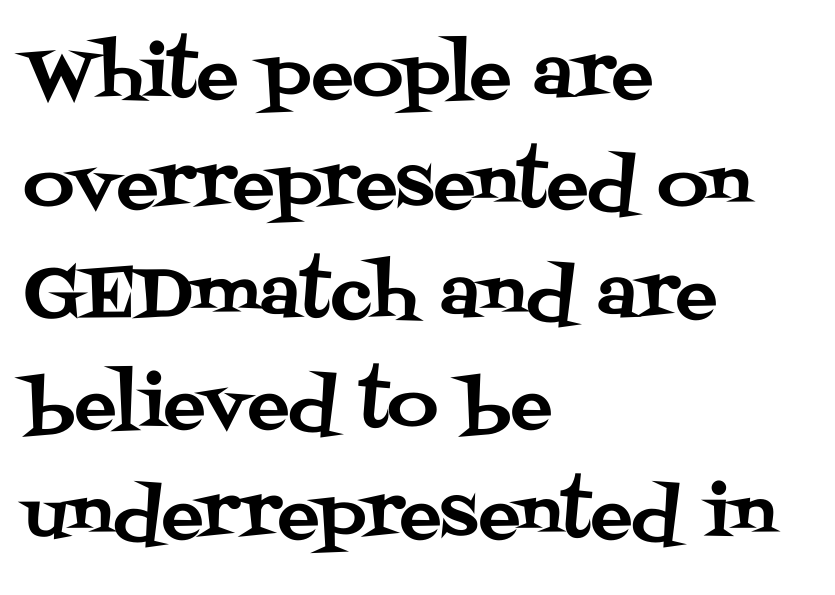
Q: Is the text italic (slanted)? A: No, it is upright.
Q: Is the typeface a serif or a sans-serif typeface? A: Serif.
Q: Is the text underlined? A: No.
Q: How is the paragraph aligned? A: Left-aligned.
Q: Is the spacing between letters normal or unusually wide? A: Normal.
Q: Is the spacing between lines tight, normal or loose? A: Normal.
Q: Width (condensed, normal, or wide)? A: Normal.
Q: Stroke contrast? A: Medium.
Q: x-height? A: Large.
Q: Monospaced? A: No.
